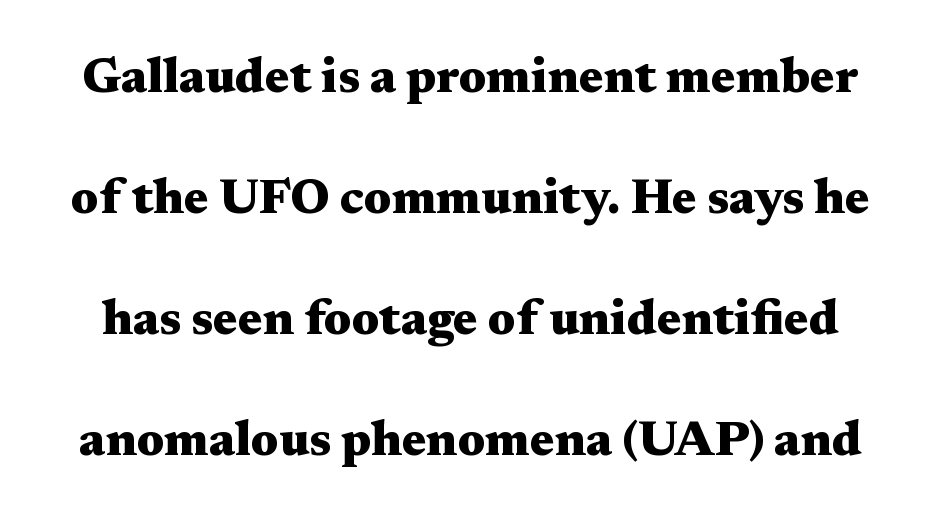
Spacing between characters is what you'd get straight out of the box. Notice how the stems are strictly vertical — no italics here. Widely set lines give the paragraph a tall, airy silhouette. The passage shown is emphatically bold.
